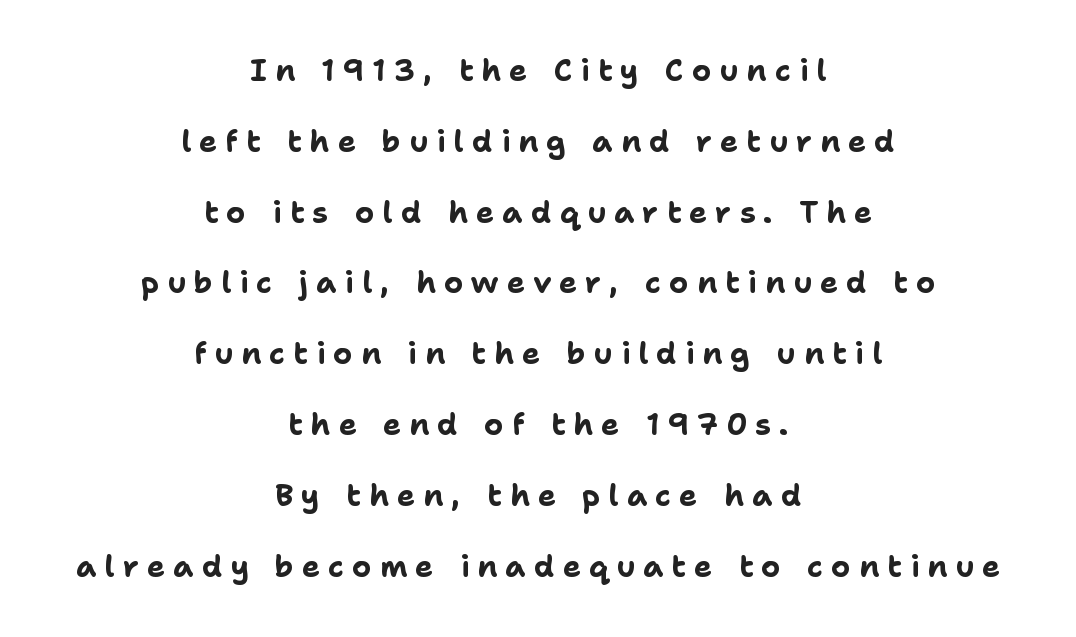
{"serif": "no", "italic": "no", "bold": "yes", "weight": "bold", "width": "normal", "stroke_contrast": "low", "x_height": "medium", "monospaced": "no", "underline": "no", "align": "center", "line_spacing": "loose", "line_spacing_ratio": 2.36, "letter_spacing": "wide", "letter_spacing_em": 0.27, "glyph_px": 30}
